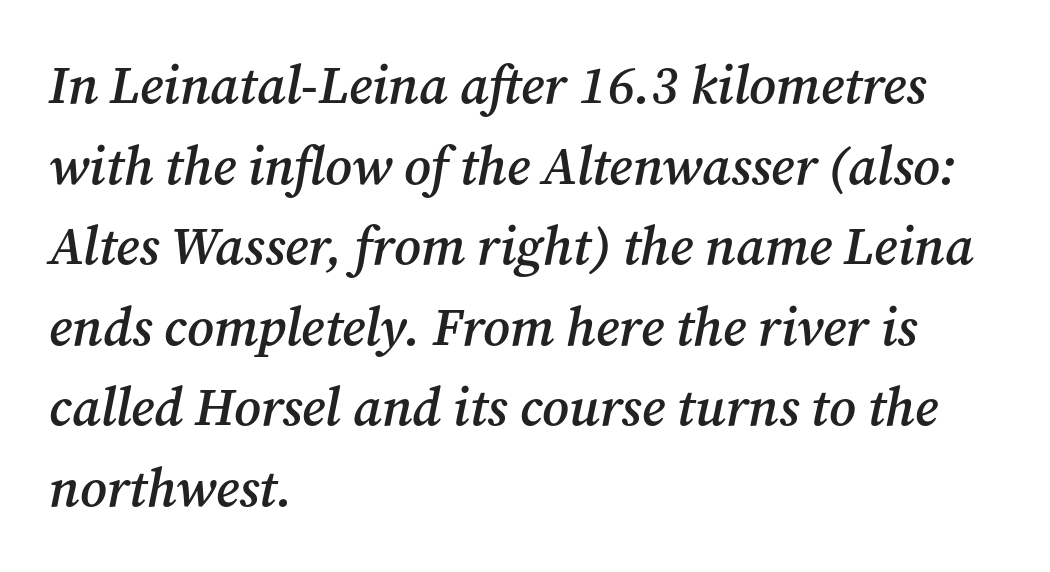
You could not count columns in this text — the font is proportionally spaced. Every character sits at an angle, as italics do. Students, observe: this is what conventionally led text looks like. Summary of weight: moderately heavy, a semibold.
